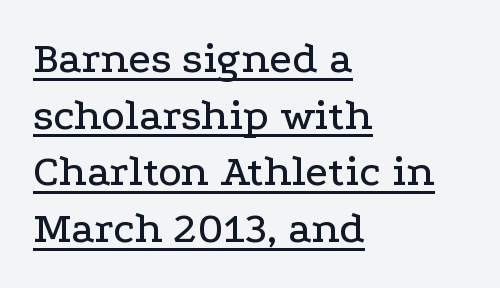
Q: Is the text italic (slanted)? A: No, it is upright.
Q: Is the typeface a serif or a sans-serif typeface? A: Serif.
Q: Is the text underlined? A: Yes.
Q: How is the paragraph aligned? A: Left-aligned.
Q: Is the spacing between letters normal or unusually wide? A: Normal.
Q: Is the spacing between lines tight, normal or loose? A: Normal.
Q: Width (condensed, normal, or wide)? A: Wide.
Q: Stroke contrast? A: Low.
Q: x-height? A: Medium.
Q: Monospaced? A: No.
